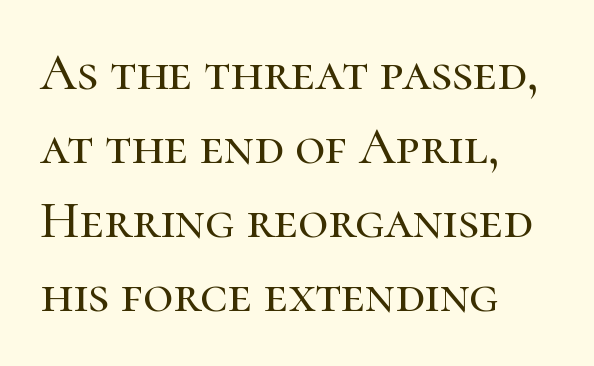
Standard letterfit; no display-style spreading of the glyphs. Look at the bottom of the vertical strokes: they flare into serifs here. Think of a printed novel: that variable character pitch is what you see here. This block has exactly the height ordinary leading produces. Descender tails drop into unmarked territory. The font's upright variant was chosen for this text.
